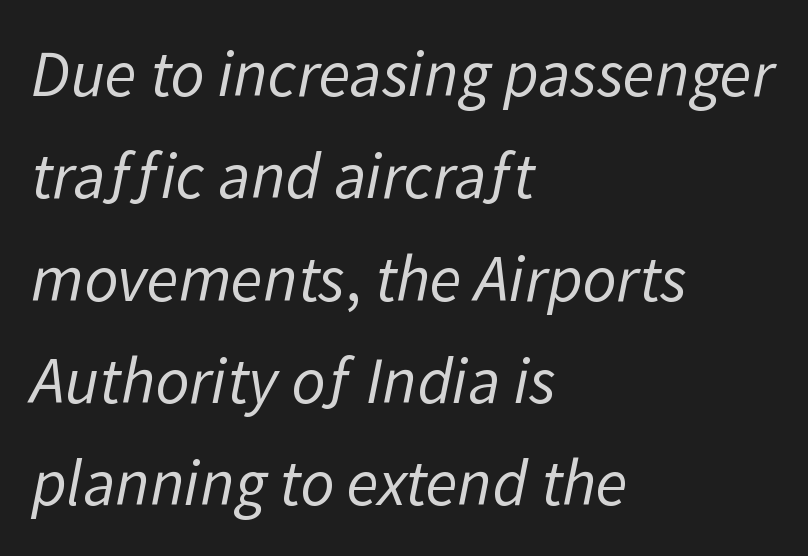
{"serif": "no", "bold": "no", "weight": "regular", "width": "normal", "stroke_contrast": "low", "x_height": "medium", "monospaced": "no", "underline": "no", "align": "left", "line_spacing": "normal", "line_spacing_ratio": 1.55, "letter_spacing": "normal", "letter_spacing_em": 0.0, "glyph_px": 66}
